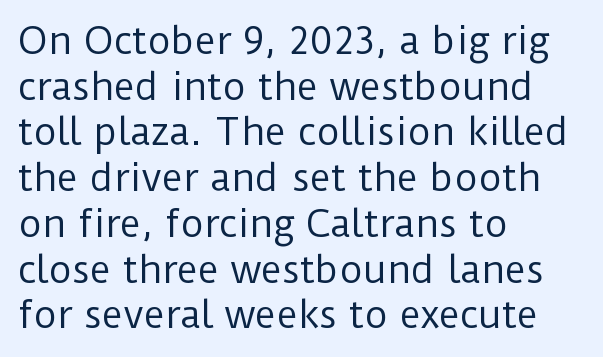
Q: Is the text bold? A: No.
Q: Is the text italic (slanted)? A: No, it is upright.
Q: Is the typeface a serif or a sans-serif typeface? A: Sans-serif.
Q: Is the text underlined? A: No.
Q: How is the paragraph aligned? A: Left-aligned.
Q: Is the spacing between letters normal or unusually wide? A: Normal.
Q: Is the spacing between lines tight, normal or loose? A: Normal.
Q: Width (condensed, normal, or wide)? A: Normal.
Q: Stroke contrast? A: Low.
Q: x-height? A: Medium.
Q: Monospaced? A: No.
